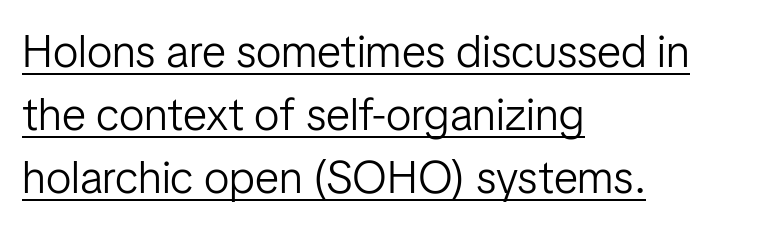
Regular leading. Character widths vary here, with narrow letters taking less room than wide ones. You could call the tracking neutral — neither tight nor loose. Underlined type.
